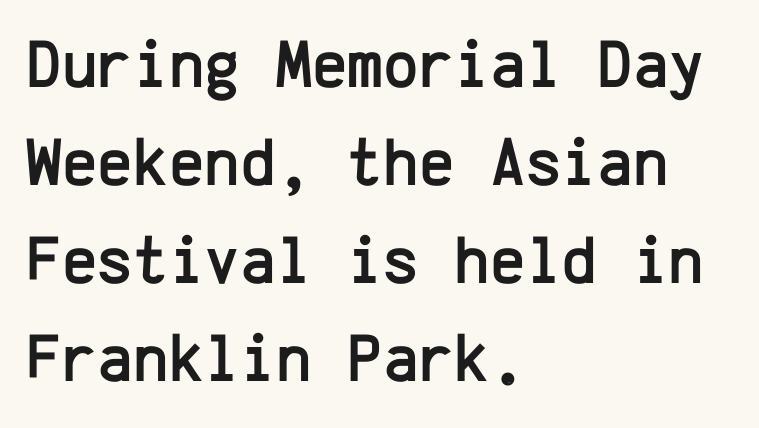
Q: Is the text italic (slanted)? A: No, it is upright.
Q: Is the typeface a serif or a sans-serif typeface? A: Sans-serif.
Q: Is the text underlined? A: No.
Q: How is the paragraph aligned? A: Left-aligned.
Q: Is the spacing between letters normal or unusually wide? A: Normal.
Q: Is the spacing between lines tight, normal or loose? A: Normal.
Q: Width (condensed, normal, or wide)? A: Normal.
Q: Stroke contrast? A: Low.
Q: x-height? A: Medium.
Q: Monospaced? A: Yes.
